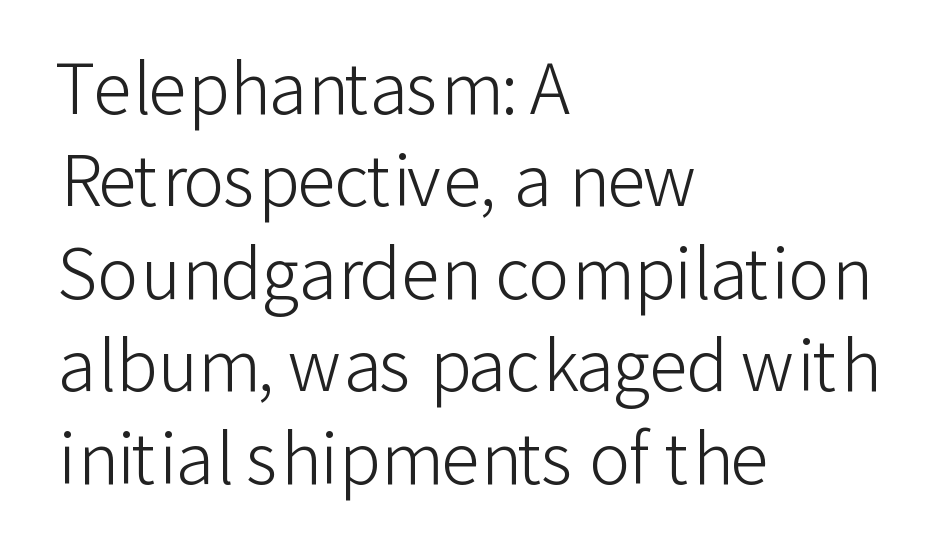
The face used here is proportionally spaced, like ordinary book or web type. Observe the ordinary spacing: letters are neighbours, not strangers. The space between consecutive lines is moderate. Heaviness? Minimal to ordinary, like unemphasized prose. Posture: straight, roman, zero tilt.
